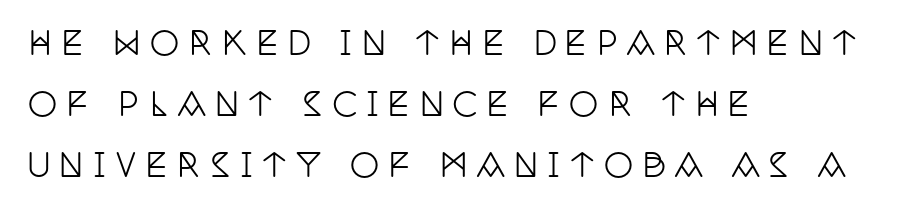
{"serif": "yes", "italic": "no", "width": "condensed", "stroke_contrast": "low", "x_height": "large", "monospaced": "no", "underline": "no", "align": "left", "line_spacing_ratio": 1.85, "letter_spacing": "wide", "letter_spacing_em": 0.28, "glyph_px": 33}
